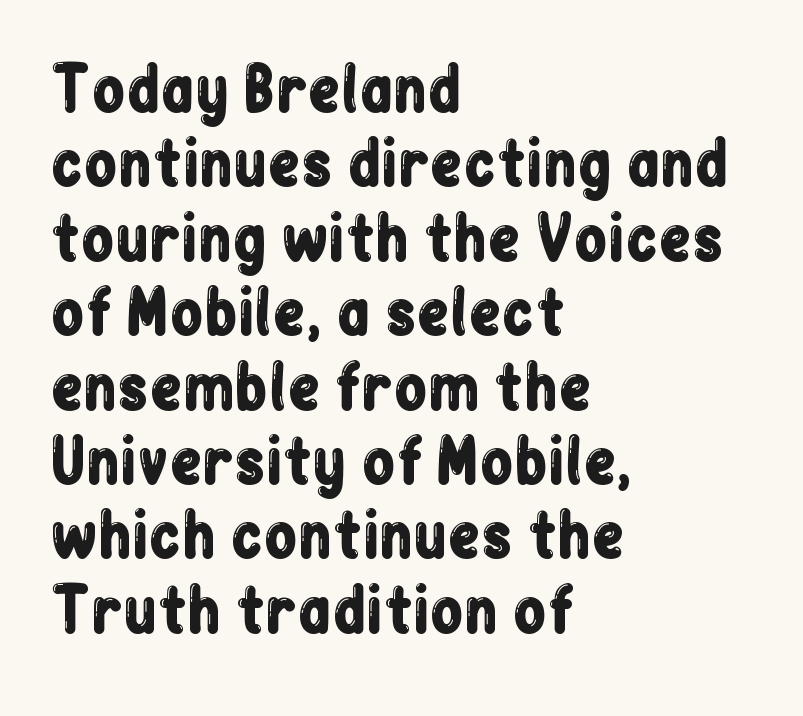
The image shows 60 px condensed sans-serif type, upright; set left-aligned, line spacing 1.24x, normal letter spacing, not underlined; low stroke contrast and a medium x-height.
